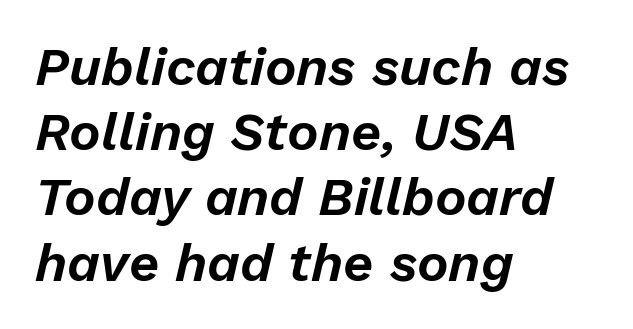
The image shows 53 px text type, italic (leaning right); set left-aligned, line spacing 1.23x, normal letter spacing, not underlined; low stroke contrast and a medium x-height.
